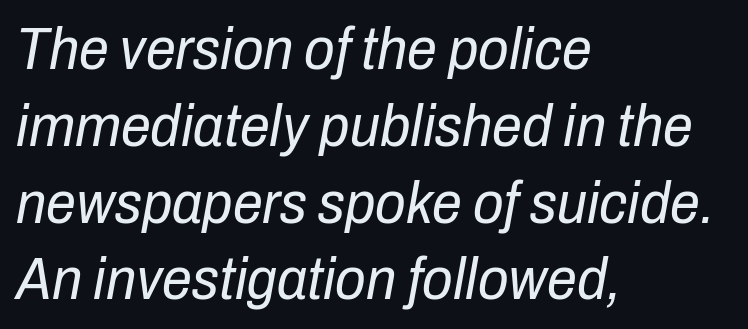
The image shows 60 px regular-weight, condensed type, italic (leaning right); set left-aligned, normal line spacing (1.28x), normal letter spacing, not underlined; low stroke contrast and a medium x-height.
